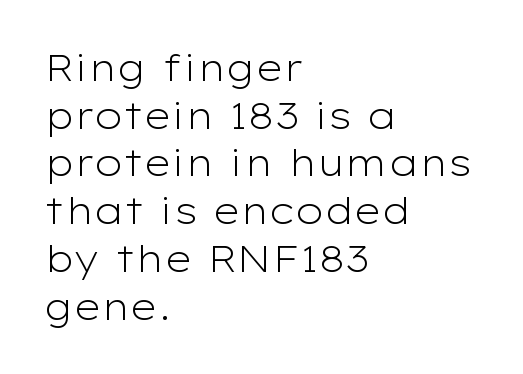
The image shows 37 px light, wide sans-serif type, upright; set left-aligned, normal line spacing (1.29x), normal letter spacing, not underlined; low stroke contrast and a medium x-height.
